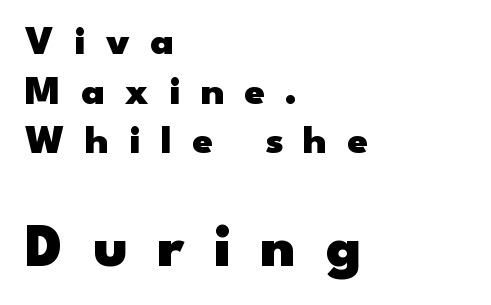
{"serif": "no", "italic": "no", "bold": "yes", "weight": "heavy", "width": "wide", "stroke_contrast": "low", "x_height": "small", "monospaced": "no", "underline": "no", "align": "left", "line_spacing_ratio": 1.21, "letter_spacing": "wide", "letter_spacing_em": 0.49, "larger_block": "second", "size_ratio": 1.49, "glyph_px": 61}
